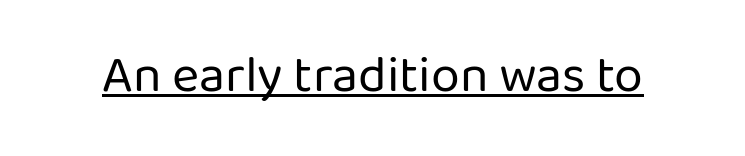
Q: Is the text bold? A: No.
Q: Is the text italic (slanted)? A: No, it is upright.
Q: Is the typeface a serif or a sans-serif typeface? A: Sans-serif.
Q: Is the text underlined? A: Yes.
Q: Is the spacing between letters normal or unusually wide? A: Normal.
Q: Width (condensed, normal, or wide)? A: Normal.
Q: Stroke contrast? A: Low.
Q: x-height? A: Medium.
Q: Monospaced? A: No.
